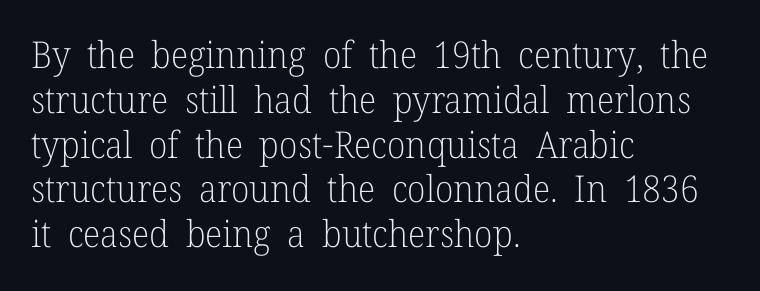
The weight would be labelled regular, book, light, or lighter still. One-word summary of the alignment: left. Descenders are the only things crossing below the line. Style check: upright.
